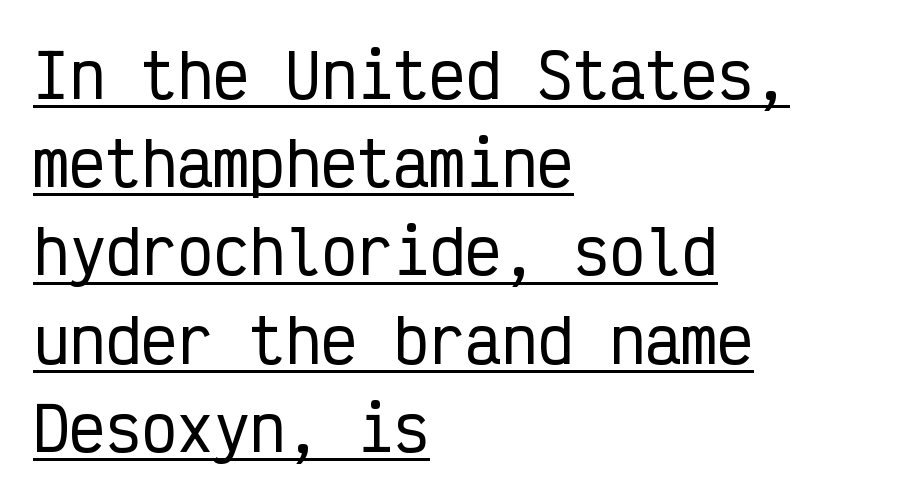
Unlike a traditional serif, this face leaves its strokes unadorned. Whoever set this chose a conventional vertical rhythm. The rendering uses typewriter-style spacing with identical character cells. The paragraph shown leans on its left margin. This sample uses plain, unmodified letter spacing. Check the space under the baseline: a stroke is drawn there.
